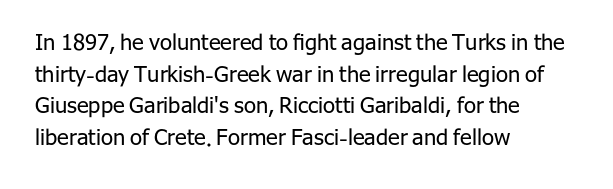
{"italic": "no", "bold": "no", "underline": "no", "align": "left", "line_spacing": "normal", "line_spacing_ratio": 1.44, "letter_spacing": "normal", "letter_spacing_em": 0.0, "glyph_px": 22}
